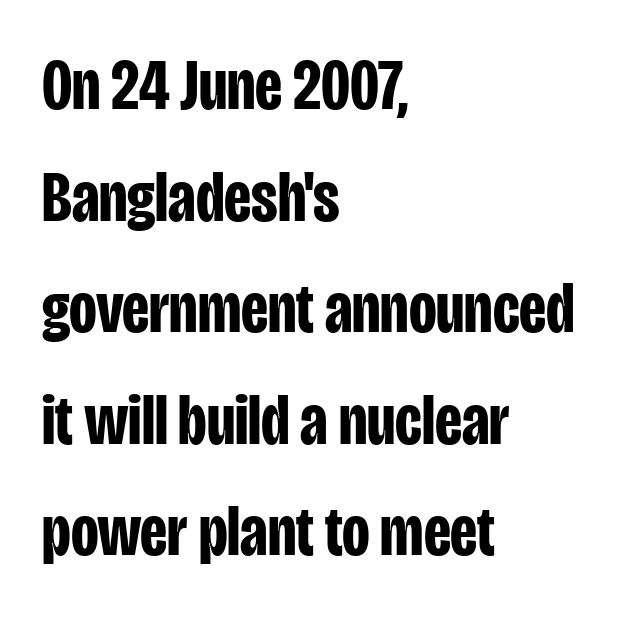
Is the letter spacing exaggerated? No — it looks like the ordinary default. The line-height multiplier appears to be the usual default. This sample uses an upright cut, with every glyph sitting square on the baseline. You could not count columns in this text — the font is proportionally spaced.
